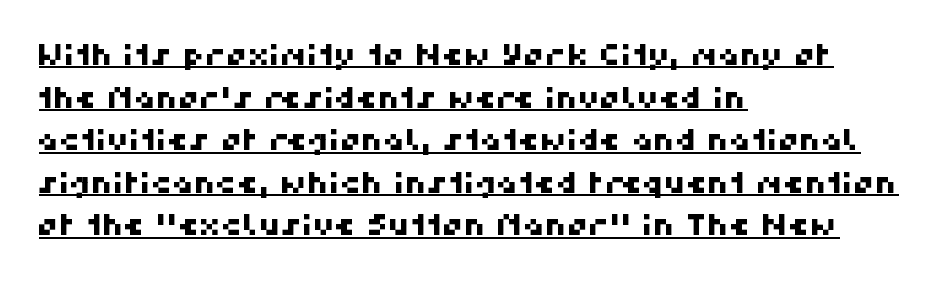
The image shows 30 px sans-serif type; set left-aligned, normal line spacing (1.42x), normal letter spacing, underlined; high stroke contrast and a medium x-height.
